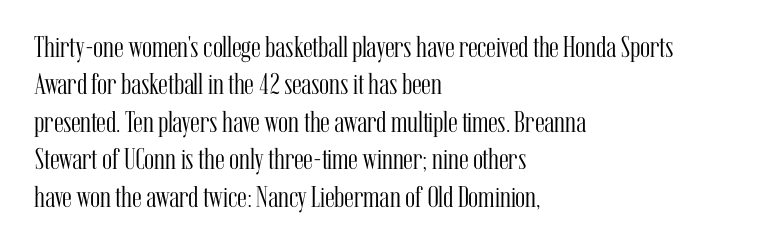
The image shows 30 px light, condensed serif type, upright; set left-aligned, normal line spacing (1.25x), normal letter spacing, not underlined; medium stroke contrast and a medium x-height.
